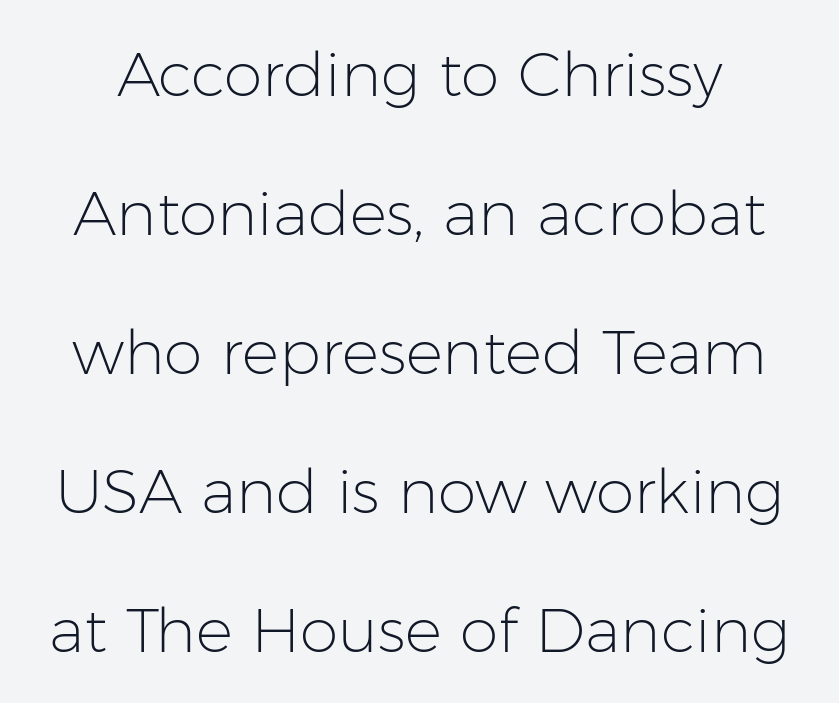
The image shows 62 px light sans-serif type, upright; set loose line spacing (2.24x), normal letter spacing, not underlined; low stroke contrast and a medium x-height.
